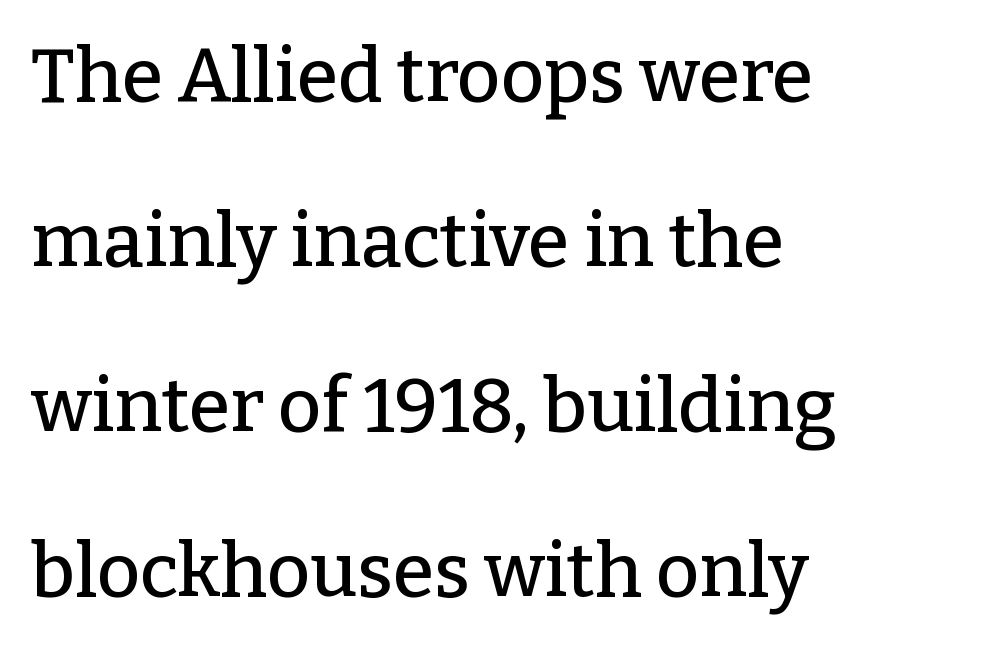
{"serif": "yes", "italic": "no", "width": "normal", "stroke_contrast": "low", "x_height": "medium", "monospaced": "no", "underline": "no", "align": "left", "line_spacing": "loose", "line_spacing_ratio": 2.2, "letter_spacing": "normal", "letter_spacing_em": 0.0, "glyph_px": 75}
